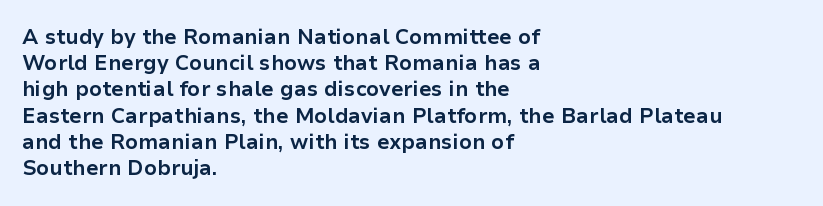
Does the weight exceed regular? Yes, all the way to bold. A typesetter would mark this as roman, not italic. The glyphs are unaccompanied by any horizontal stroke below them. Interline gaps are of average width in this sample. The horizontal fit of the characters is conventional and even.
